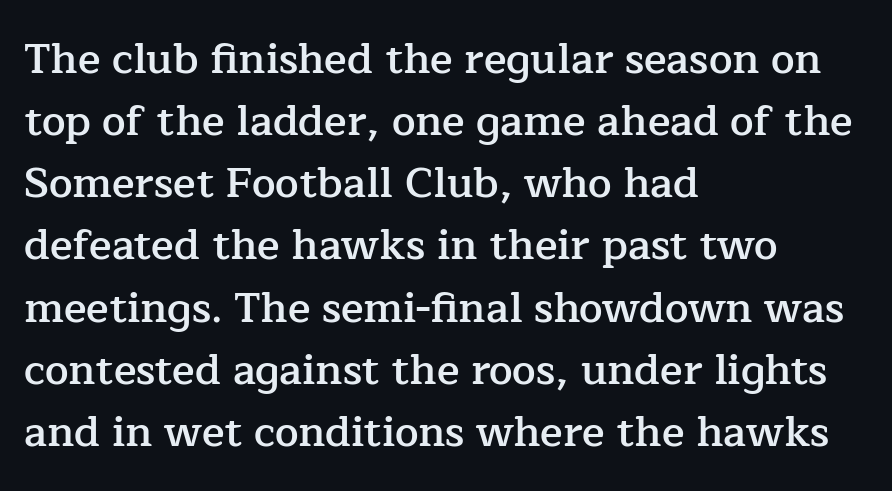
{"serif": "yes", "italic": "no", "bold": "semi", "weight": "semibold", "width": "normal", "stroke_contrast": "low", "x_height": "medium", "monospaced": "no", "underline": "no", "align": "left", "line_spacing": "normal", "line_spacing_ratio": 1.48, "letter_spacing": "normal", "letter_spacing_em": 0.0, "glyph_px": 42}
